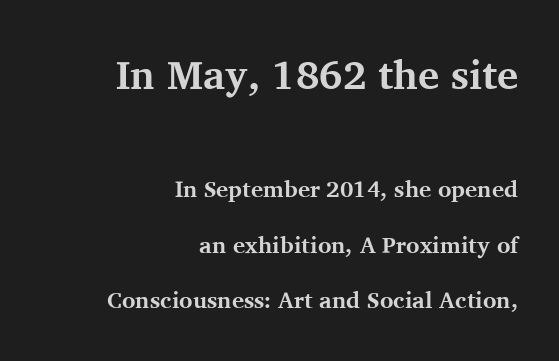
Q: Is the text bold? A: Yes.
Q: Is the text italic (slanted)? A: No, it is upright.
Q: Is the typeface a serif or a sans-serif typeface? A: Serif.
Q: Is the text underlined? A: No.
Q: How is the paragraph aligned? A: Right-aligned.
Q: Is the spacing between letters normal or unusually wide? A: Normal.
Q: Is the spacing between lines tight, normal or loose? A: Loose.
Q: Which block of text is set in a larger size, the first (top) or the second (bottom)? A: The first (top) one.
Q: Width (condensed, normal, or wide)? A: Normal.
Q: Stroke contrast? A: Medium.
Q: x-height? A: Medium.
Q: Monospaced? A: No.
